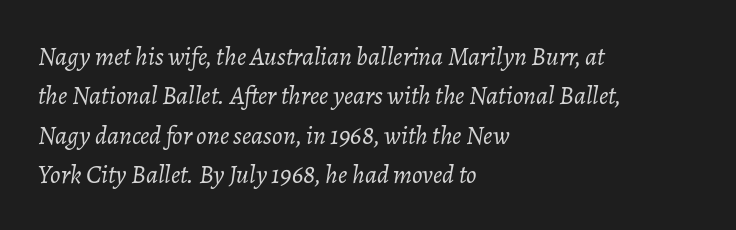
The image shows 26 px text type, italic (leaning right); set left-aligned, normal line spacing (1.51x), normal letter spacing, not underlined.
